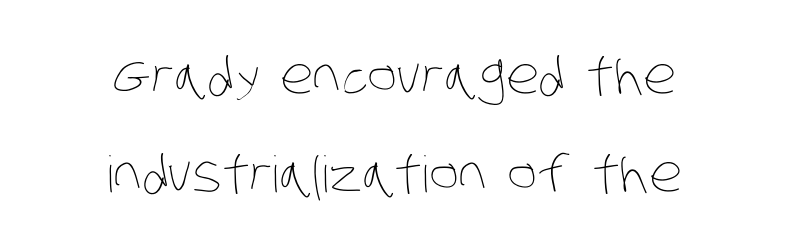
The image shows 50 px thin, condensed type; set centered, loose line spacing (1.96x), normal letter spacing, not underlined; low stroke contrast and a large x-height.
